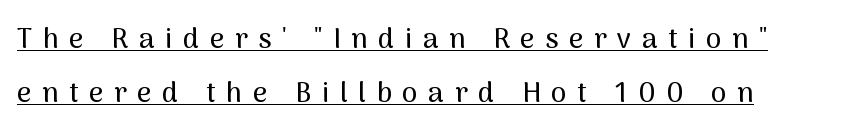
{"serif": "no", "italic": "no", "width": "normal", "stroke_contrast": "medium", "x_height": "medium", "monospaced": "no", "underline": "yes", "align": "left", "line_spacing": "loose", "line_spacing_ratio": 1.93, "letter_spacing": "wide", "letter_spacing_em": 0.38, "glyph_px": 28}
